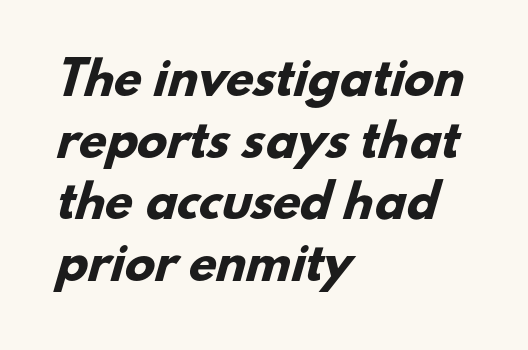
Q: Is the text bold? A: Yes.
Q: Is the typeface a serif or a sans-serif typeface? A: Sans-serif.
Q: Is the text underlined? A: No.
Q: How is the paragraph aligned? A: Left-aligned.
Q: Is the spacing between letters normal or unusually wide? A: Normal.
Q: Is the spacing between lines tight, normal or loose? A: Normal.
Q: Width (condensed, normal, or wide)? A: Normal.
Q: Stroke contrast? A: Low.
Q: x-height? A: Small.
Q: Monospaced? A: No.
